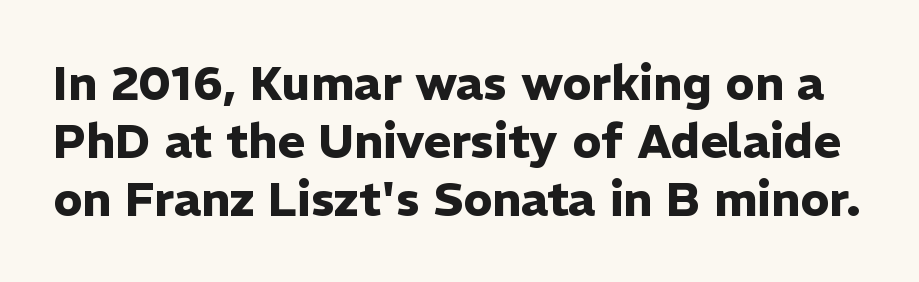
Notice how thick the strokes are: this is what a full bold looks like. The font family rendered here belongs to the sans-serif group. The specimen reads as upright at a glance. The string is rendered with underlining switched off. Do the characters align in a grid? No, the font is proportional.
